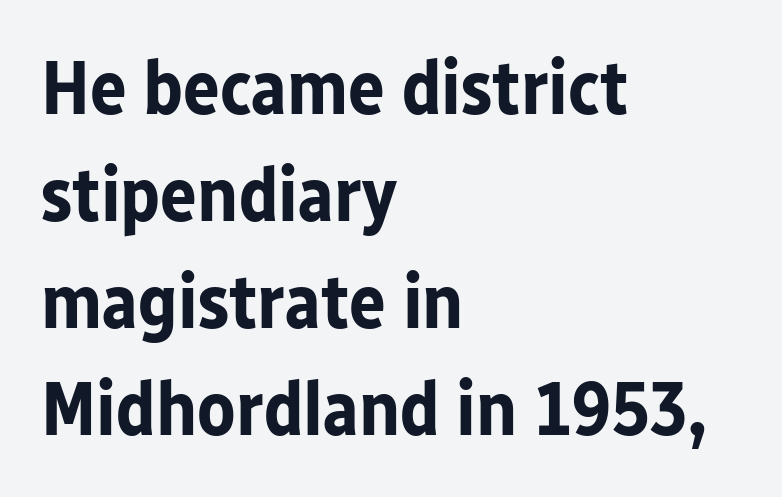
The image shows 77 px bold sans-serif type, upright; set left-aligned, normal line spacing (1.39x), normal letter spacing, not underlined; low stroke contrast and a medium x-height.
